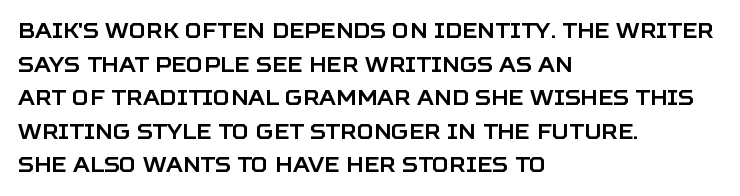
Between one letter and the next there's only the usual sliver of space. The baseline area is clear. Vertically, the passage feels balanced, rows spaced as you'd expect. This sample is left-justified, so line endings fall wherever the words run out.
